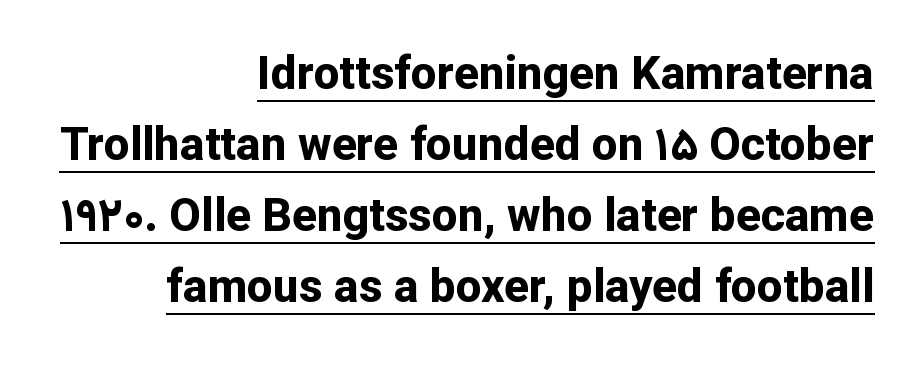
The image shows 46 px bold sans-serif type, upright; set right-aligned, normal line spacing (1.54x), normal letter spacing, underlined; low stroke contrast and a medium x-height.
